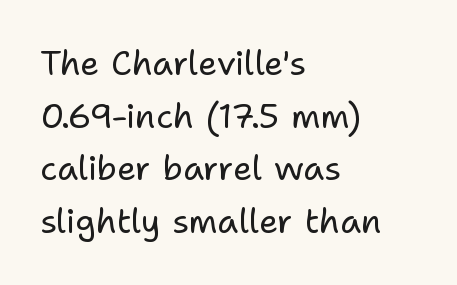
The image shows 34 px regular-weight sans-serif type, upright; set left-aligned, normal line spacing (1.55x), normal letter spacing, not underlined; low stroke contrast and a medium x-height.
